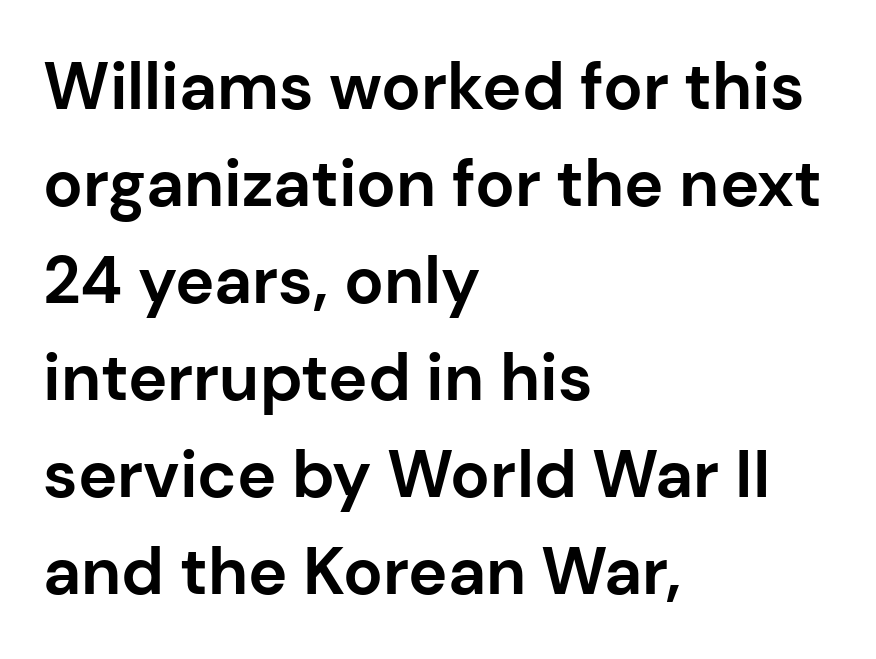
Q: Is the text bold? A: Yes.
Q: Is the text italic (slanted)? A: No, it is upright.
Q: Is the typeface a serif or a sans-serif typeface? A: Sans-serif.
Q: Is the text underlined? A: No.
Q: How is the paragraph aligned? A: Left-aligned.
Q: Is the spacing between letters normal or unusually wide? A: Normal.
Q: Is the spacing between lines tight, normal or loose? A: Normal.
Q: Width (condensed, normal, or wide)? A: Normal.
Q: Stroke contrast? A: Low.
Q: x-height? A: Medium.
Q: Monospaced? A: No.
